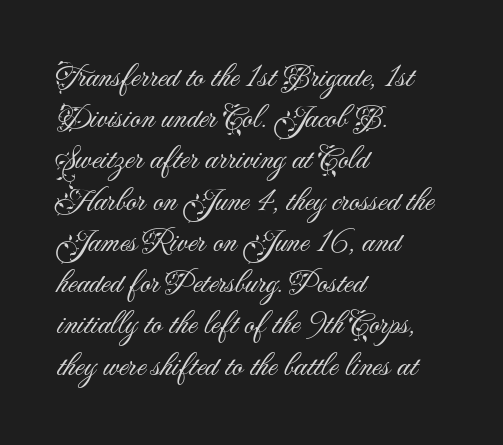
Weight: regular or lighter. The setting favours the left margin, as ordinary paragraphs usually do. The characters display no serif detailing; their extremities are plain. The lines sit at an ordinary, default distance from one another.
